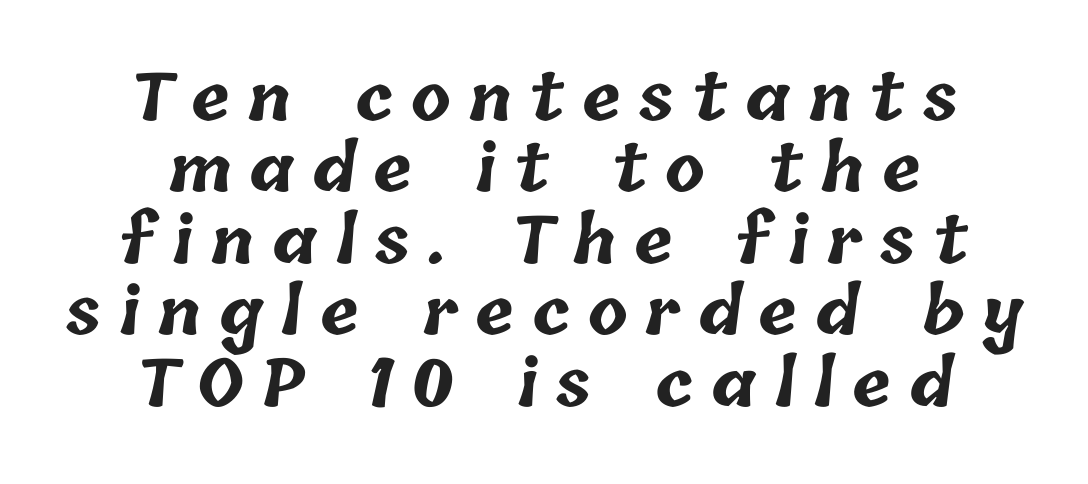
{"bold": "yes", "weight": "bold", "width": "normal", "stroke_contrast": "low", "x_height": "medium", "monospaced": "no", "underline": "no", "align": "center", "line_spacing": "tight", "line_spacing_ratio": 1.1, "letter_spacing": "wide", "letter_spacing_em": 0.27, "glyph_px": 65}
